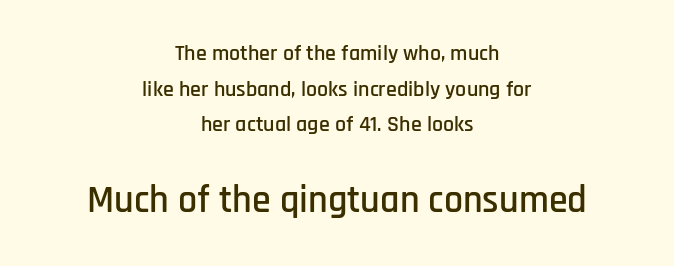
A typesetter would call this leading conventional body-copy spacing. This is sans-serif lettering, the kind often seen on screens and signage. The area under the type is left untouched. Is this a fixed-width face? No — the glyphs have proportional, varying widths. The letters sit at their default tracking, neither squeezed nor spread. Italic? Not at all — the glyphs are vertical.
